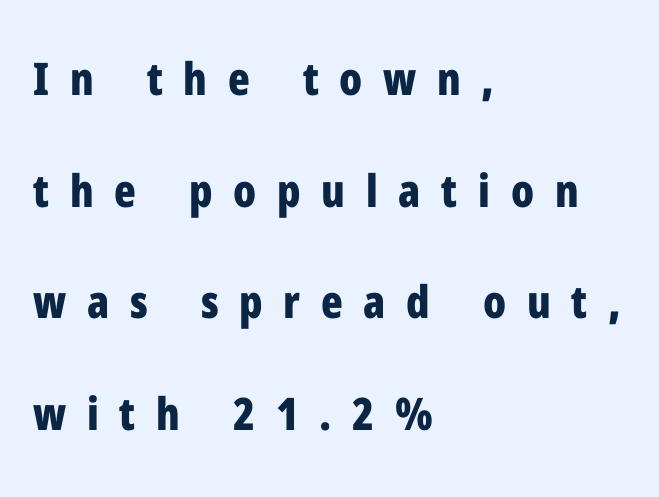
{"serif": "no", "italic": "no", "bold": "yes", "weight": "bold", "width": "condensed", "stroke_contrast": "low", "x_height": "medium", "monospaced": "no", "underline": "no", "align": "left", "line_spacing": "loose", "line_spacing_ratio": 2.48, "letter_spacing": "wide", "letter_spacing_em": 0.46, "glyph_px": 45}
